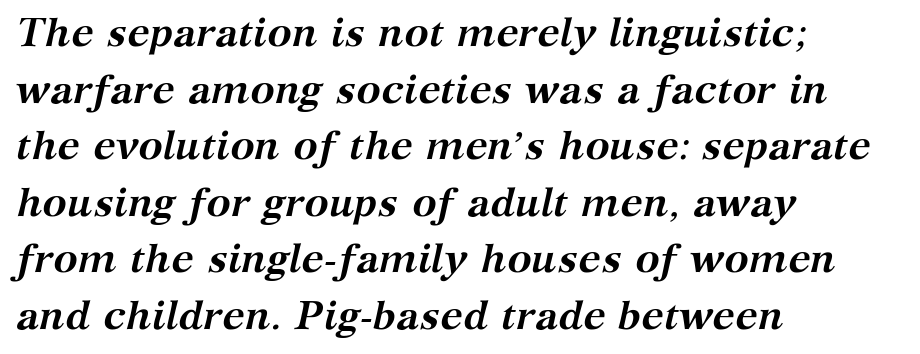
Think of a printed novel: that variable character pitch is what you see here. The font family rendered here belongs to the serif group. Rows of type keep a routine distance in the vertical direction. This rendering uses left alignment, leaving the right contour irregular. Bold? Absolutely — the strokes are thick and heavy. Glance below the letters and you will spot only blank space.
